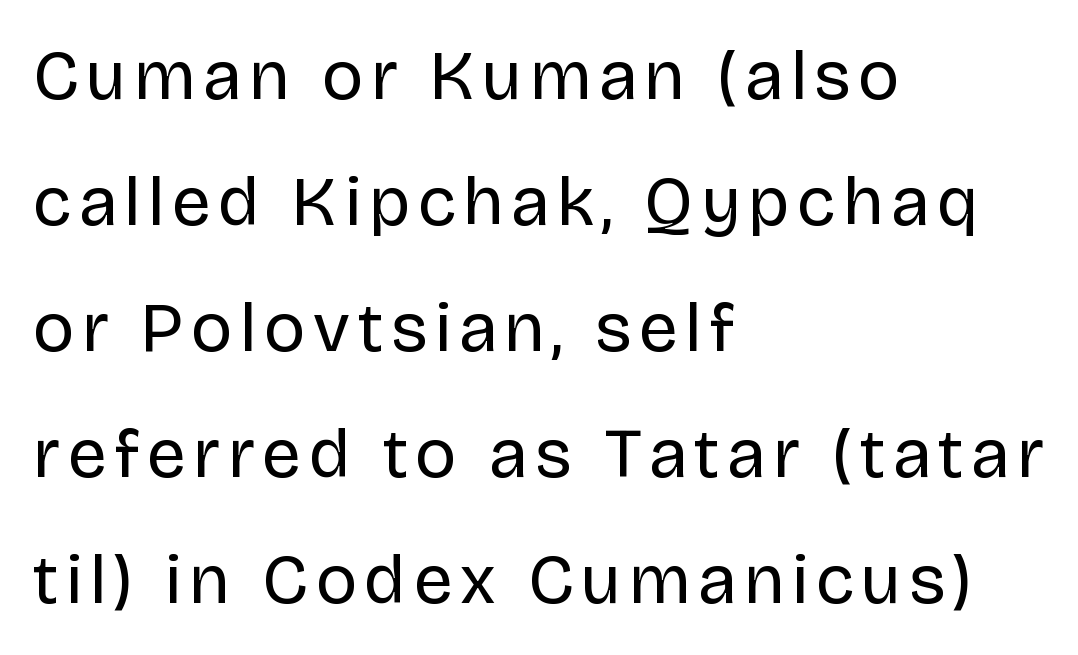
Does the type have serifs? No, each stem ends abruptly. Weight: regular or lighter. The type sits square on the baseline with zero lean. You could not count columns in this text — the font is proportionally spaced. The passage shown is not underscored anywhere. The rendering anchors every line to the left-hand side.
